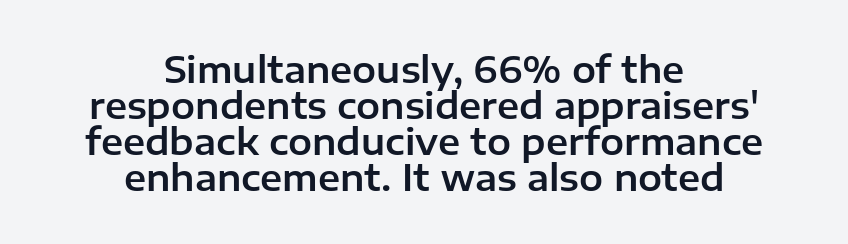
{"serif": "no", "italic": "no", "width": "normal", "stroke_contrast": "low", "x_height": "medium", "monospaced": "no", "underline": "no", "align": "center", "line_spacing": "tight", "line_spacing_ratio": 1.0, "letter_spacing": "normal", "letter_spacing_em": 0.0, "glyph_px": 36}
